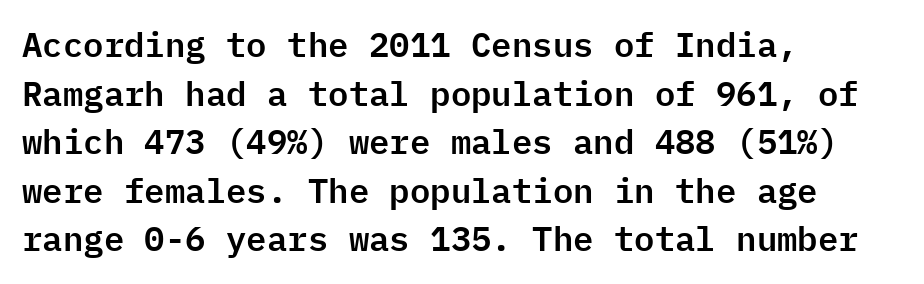
The image shows 34 px sans-serif type, upright, monospaced; set left-aligned, normal line spacing (1.43x), normal letter spacing, not underlined; low stroke contrast and a medium x-height.
